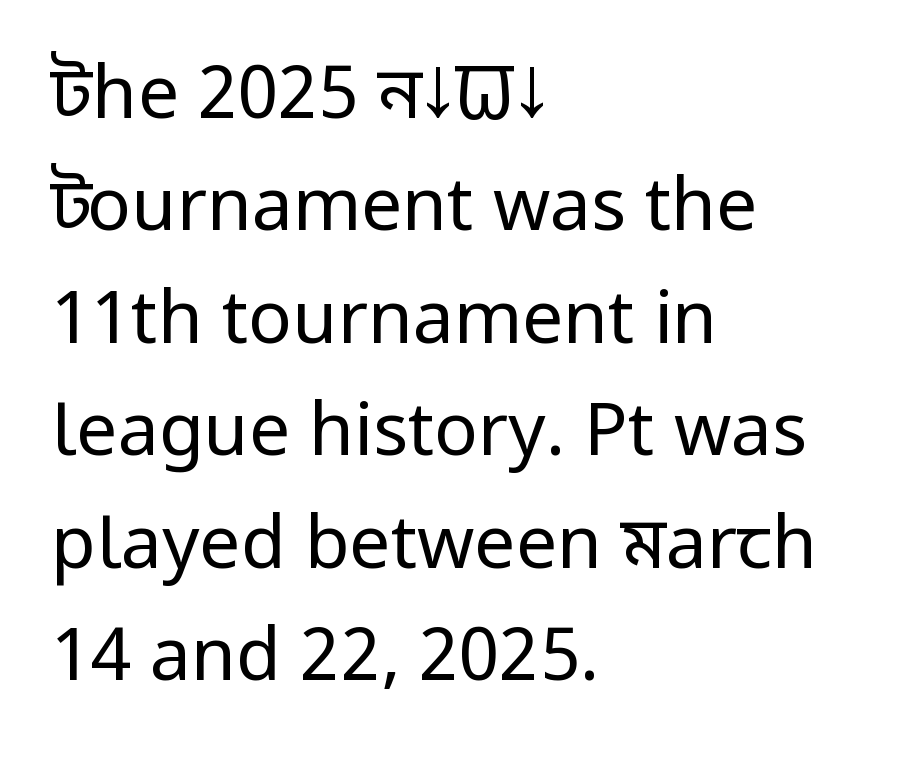
Q: Is the text bold? A: No.
Q: Is the text italic (slanted)? A: No, it is upright.
Q: Is the typeface a serif or a sans-serif typeface? A: Sans-serif.
Q: Is the text underlined? A: No.
Q: How is the paragraph aligned? A: Left-aligned.
Q: Is the spacing between letters normal or unusually wide? A: Normal.
Q: Is the spacing between lines tight, normal or loose? A: Normal.
Q: Width (condensed, normal, or wide)? A: Condensed.
Q: Stroke contrast? A: Low.
Q: x-height? A: Large.
Q: Monospaced? A: No.
